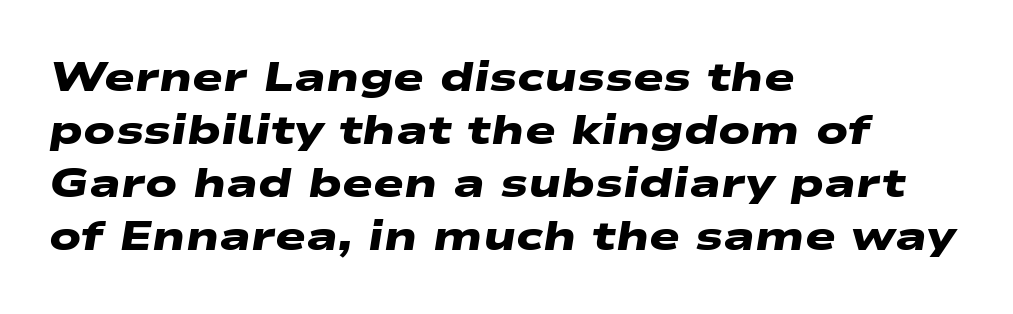
The image shows 41 px heavy, wide sans-serif type; set left-aligned, normal line spacing (1.29x), normal letter spacing, not underlined; low stroke contrast and a medium x-height.
